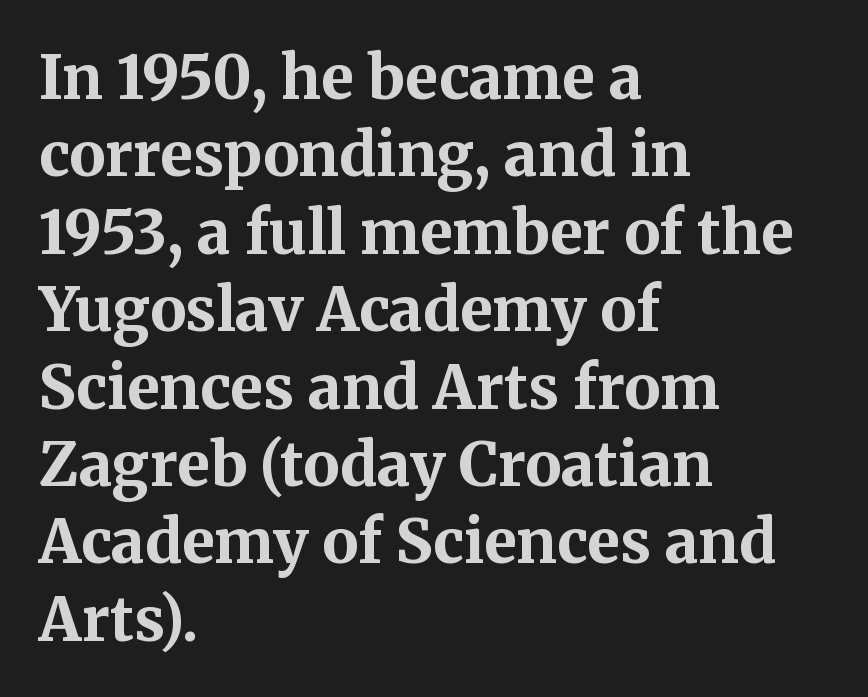
The glyphs are unaccompanied by any horizontal stroke below them. Strong, thick strokes mark this as bold type. No italicization has been applied; the sample stays upright. A normal amount of white space separates one row of letters from the next. This rendering employs a face with finishing strokes, i.e., a serif. Which margin do the lines hug? The left one — the right edge is uneven.
